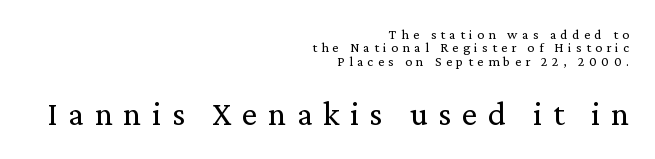
{"serif": "yes", "italic": "no", "bold": "no", "weight": "regular", "width": "normal", "stroke_contrast": "low", "x_height": "medium", "monospaced": "no", "underline": "no", "align": "right", "line_spacing": "tight", "line_spacing_ratio": 0.96, "letter_spacing": "wide", "letter_spacing_em": 0.31, "larger_block": "second", "size_ratio": 2.43, "glyph_px": 34}
